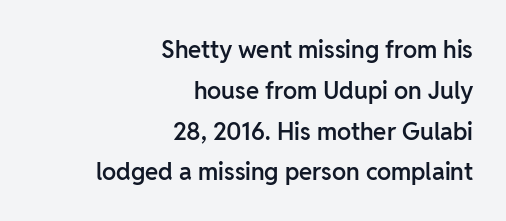
Q: Is the text bold? A: Semi-bold.
Q: Is the text italic (slanted)? A: No, it is upright.
Q: Is the text underlined? A: No.
Q: How is the paragraph aligned? A: Right-aligned.
Q: Is the spacing between letters normal or unusually wide? A: Normal.
Q: Is the spacing between lines tight, normal or loose? A: Normal.
